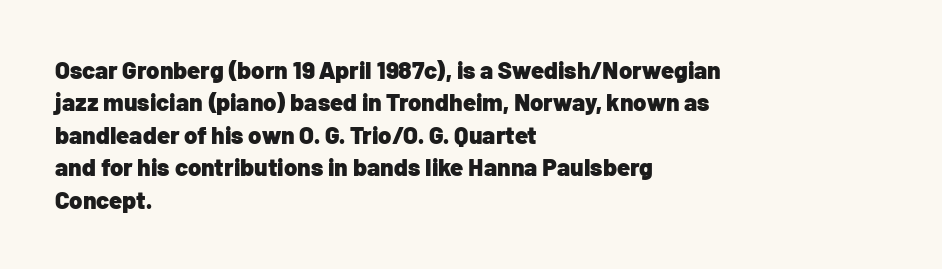
Whoever set this chose a conventional vertical rhythm. Emphasis by weight is at full strength: bold. The setting favours the left margin, as ordinary paragraphs usually do. Glance below the letters and you will spot only blank space. Rendered with straight, roman letterforms.
